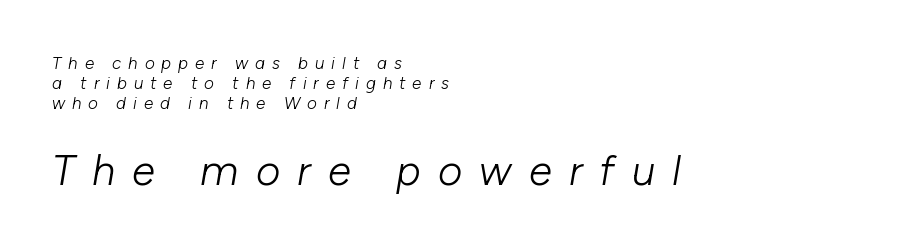
{"italic": "yes", "lean": "right", "slant_degrees": 10, "bold": "no", "weight": "light", "width": "normal", "stroke_contrast": "low", "x_height": "medium", "monospaced": "no", "underline": "no", "align": "left", "line_spacing_ratio": 1.17, "letter_spacing": "wide", "letter_spacing_em": 0.41, "larger_block": "second", "size_ratio": 2.47, "glyph_px": 42}
